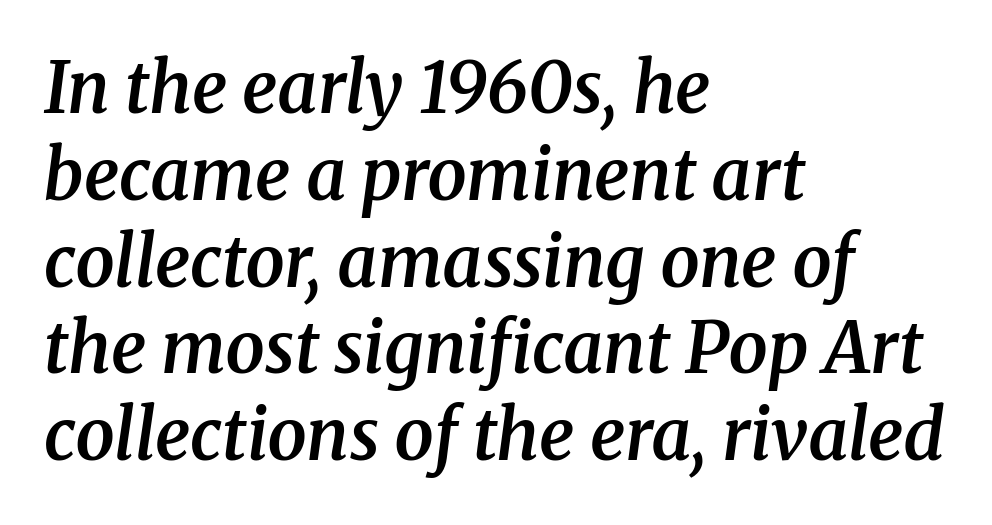
The image shows 70 px semibold serif type, italic (leaning right); set left-aligned, line spacing 1.24x, normal letter spacing, not underlined; medium stroke contrast and a medium x-height.
